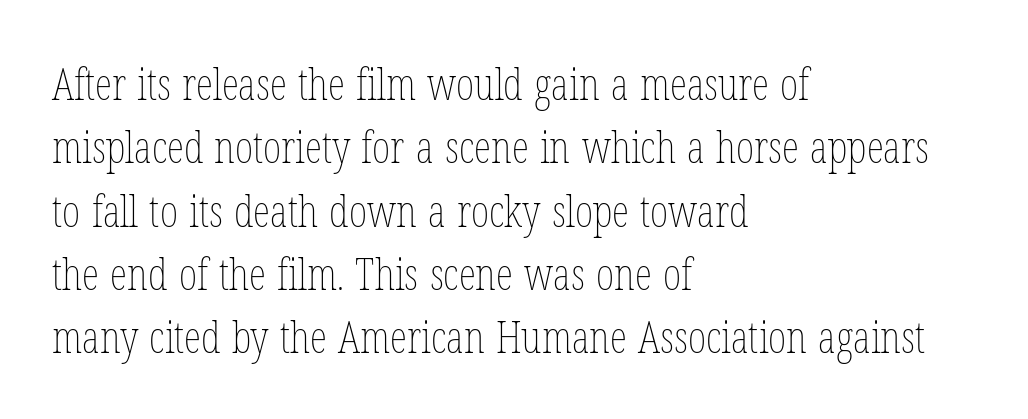
The letters look calm and open, with moderate or lighter stems. Rows of type keep a routine distance in the vertical direction. It's the straight-up-and-down kind of type. Students, note that the glyphs here touch the page at normal intervals. Note the varied advance widths — an 'i' is clearly narrower than an 'm'.
